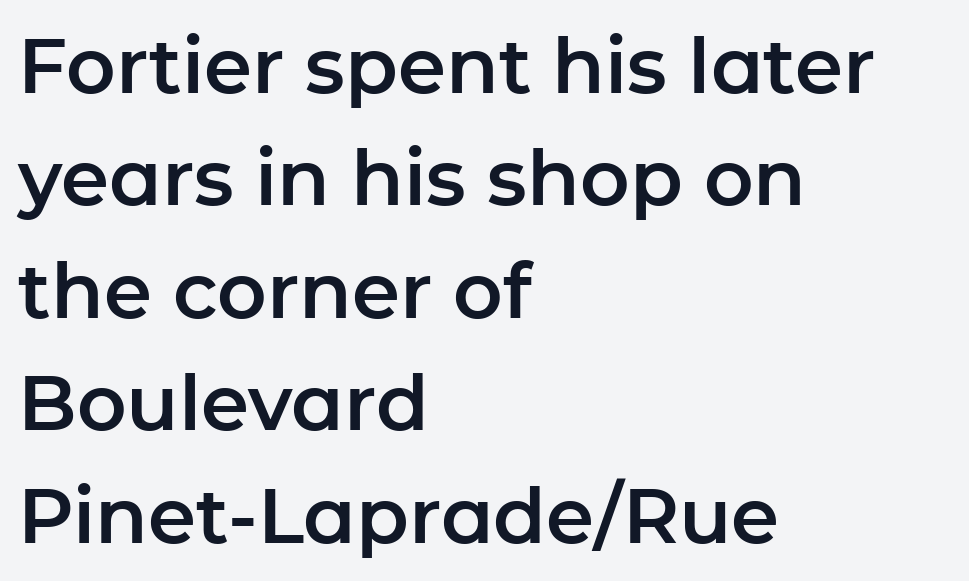
{"serif": "no", "italic": "no", "width": "normal", "stroke_contrast": "low", "x_height": "medium", "monospaced": "no", "underline": "no", "align": "left", "line_spacing": "normal", "line_spacing_ratio": 1.46, "letter_spacing": "normal", "letter_spacing_em": 0.0, "glyph_px": 77}
